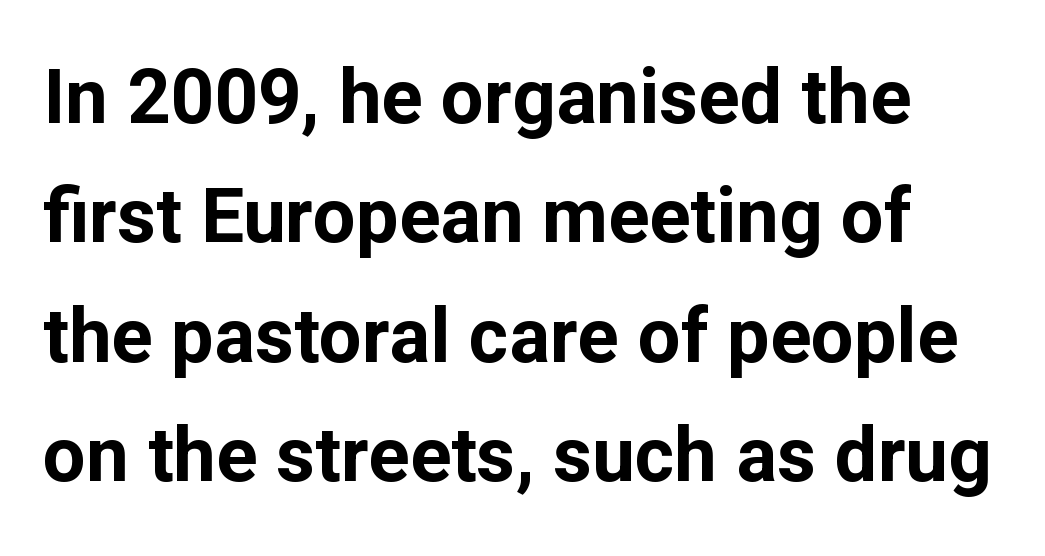
{"serif": "no", "italic": "no", "bold": "yes", "weight": "bold", "width": "normal", "stroke_contrast": "low", "x_height": "medium", "monospaced": "no", "underline": "no", "line_spacing": "normal", "line_spacing_ratio": 1.57, "letter_spacing": "normal", "letter_spacing_em": 0.0, "glyph_px": 76}
